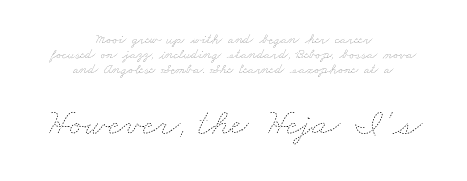
This sample trades vertical openness for compactness between lines. Horizontal alignment here is central, giving a formal, balanced look. A typesetter would call this zero additional tracking. Proportional: the letters do not fall into vertical columns. The weight tops out at a normal text grade. The area under the type is left untouched.
